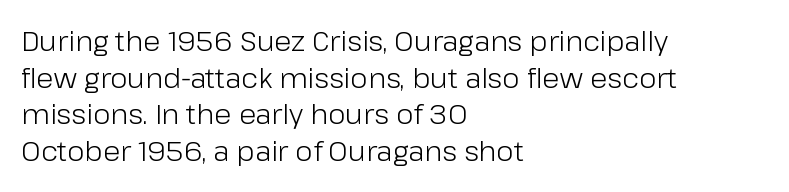
The image shows 28 px light sans-serif type, upright; set left-aligned, normal line spacing (1.31x), normal letter spacing, not underlined; low stroke contrast and a medium x-height.
